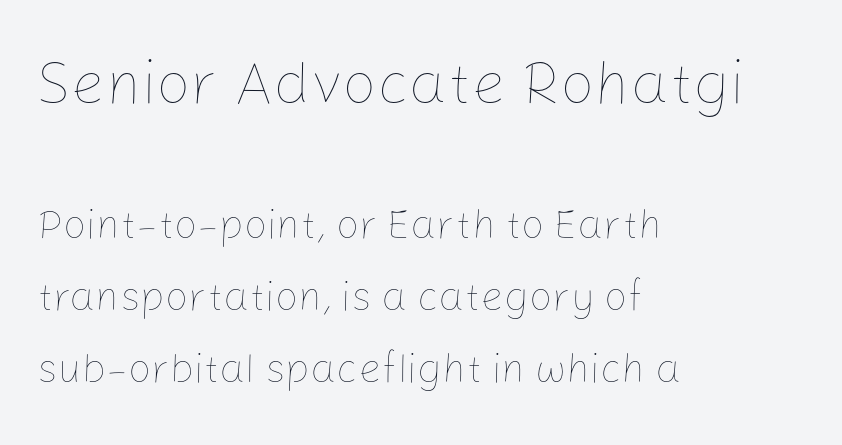
{"italic": "no", "bold": "no", "weight": "thin", "width": "normal", "stroke_contrast": "low", "x_height": "medium", "monospaced": "no", "underline": "no", "align": "left", "line_spacing_ratio": 1.76, "letter_spacing": "normal", "letter_spacing_em": 0.0, "larger_block": "first", "size_ratio": 1.49, "glyph_px": 61}
